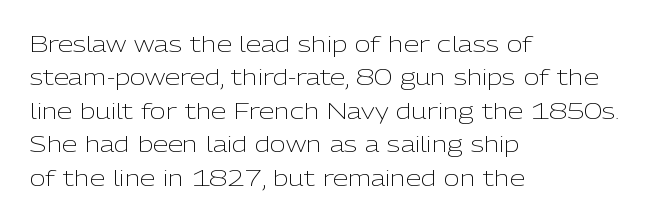
Q: Is the text bold? A: No.
Q: Is the text italic (slanted)? A: No, it is upright.
Q: Is the text underlined? A: No.
Q: How is the paragraph aligned? A: Left-aligned.
Q: Is the spacing between letters normal or unusually wide? A: Normal.
Q: Is the spacing between lines tight, normal or loose? A: Normal.
